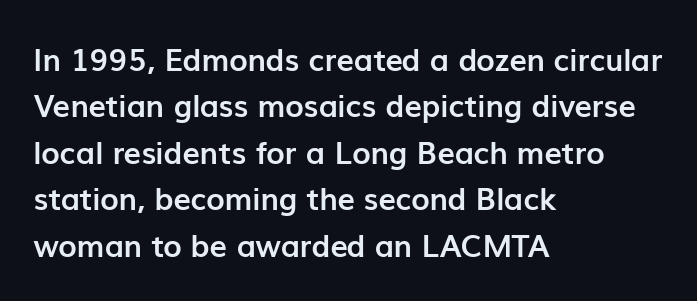
Rendered with straight, roman letterforms. These lines are rendered in a variable-pitch font. Compared with typical body copy, the letter spacing here is the same. Stroke terminals: plain, sans-serif.
